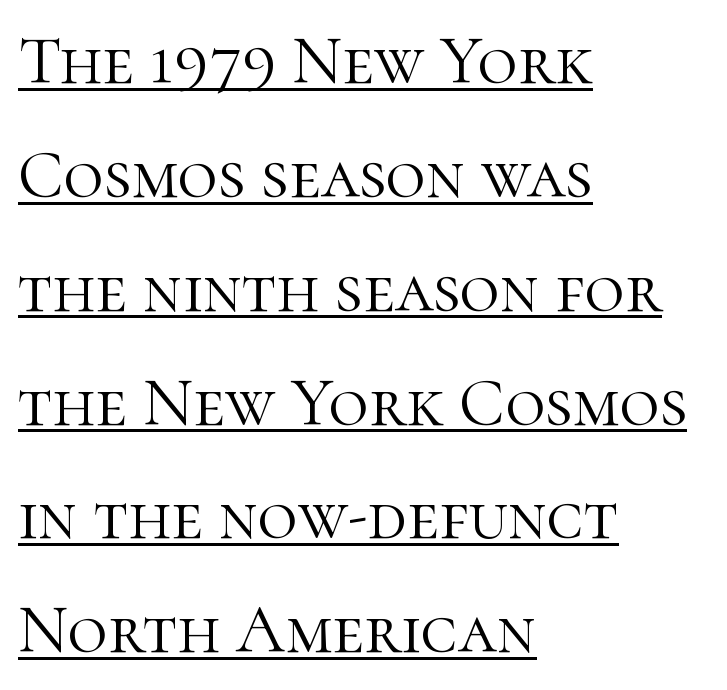
Leftover space on each line is placed entirely after the last word. In terms of posture, this sample is upright. In terms of leading, this rendering sits right in the middle. A typesetter would call this proportional, since set widths differ per character.
